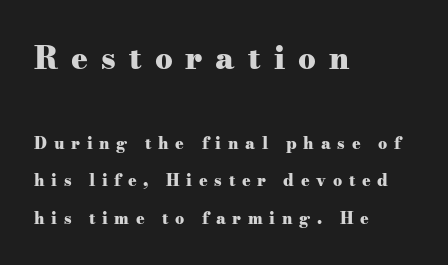
Q: Is the text bold? A: Yes.
Q: Is the text italic (slanted)? A: No, it is upright.
Q: Is the typeface a serif or a sans-serif typeface? A: Serif.
Q: Is the text underlined? A: No.
Q: How is the paragraph aligned? A: Left-aligned.
Q: Is the spacing between letters normal or unusually wide? A: Unusually wide.
Q: Is the spacing between lines tight, normal or loose? A: Loose.
Q: Which block of text is set in a larger size, the first (top) or the second (bottom)? A: The first (top) one.
Q: Width (condensed, normal, or wide)? A: Wide.
Q: Stroke contrast? A: Medium.
Q: x-height? A: Small.
Q: Monospaced? A: No.
